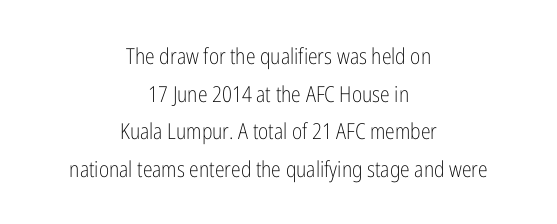
{"italic": "no", "bold": "no", "underline": "no", "align": "center", "line_spacing_ratio": 1.71, "letter_spacing": "normal", "letter_spacing_em": 0.0, "glyph_px": 22}
